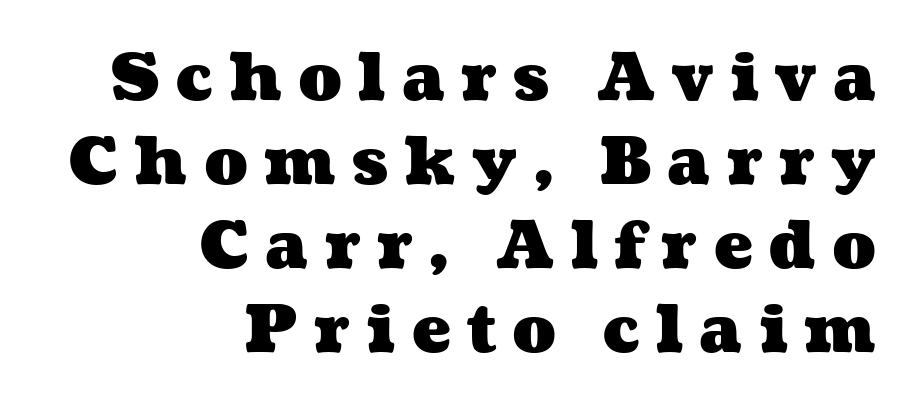
Q: Is the text bold? A: Yes.
Q: Is the text underlined? A: No.
Q: How is the paragraph aligned? A: Right-aligned.
Q: Is the spacing between letters normal or unusually wide? A: Unusually wide.
Q: Is the spacing between lines tight, normal or loose? A: Normal.
Q: Width (condensed, normal, or wide)? A: Wide.
Q: Stroke contrast? A: Medium.
Q: x-height? A: Medium.
Q: Monospaced? A: No.
